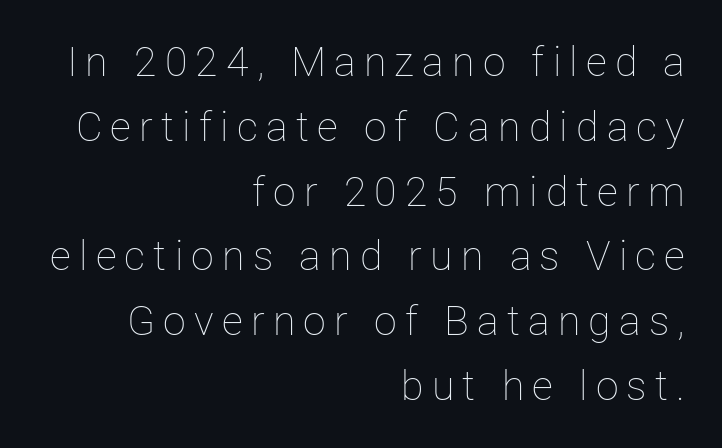
The image shows 41 px thin type, upright; set right-aligned, normal line spacing (1.58x), unusually wide letter spacing (+0.2 em), not underlined; low stroke contrast and a medium x-height.
